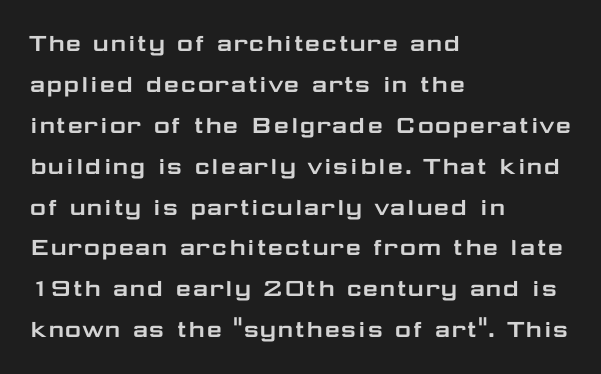
Q: Is the text italic (slanted)? A: No, it is upright.
Q: Is the typeface a serif or a sans-serif typeface? A: Sans-serif.
Q: Is the text underlined? A: No.
Q: How is the paragraph aligned? A: Left-aligned.
Q: Is the spacing between letters normal or unusually wide? A: Normal.
Q: Is the spacing between lines tight, normal or loose? A: Normal.
Q: Width (condensed, normal, or wide)? A: Wide.
Q: Stroke contrast? A: Low.
Q: x-height? A: Medium.
Q: Monospaced? A: No.
